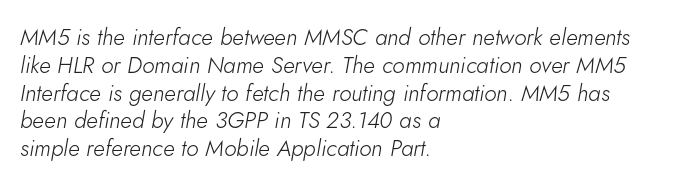
{"italic": "yes", "lean": "right", "slant_degrees": 5, "bold": "no", "underline": "no", "align": "left", "line_spacing_ratio": 1.21, "letter_spacing": "normal", "letter_spacing_em": 0.0, "glyph_px": 23}
